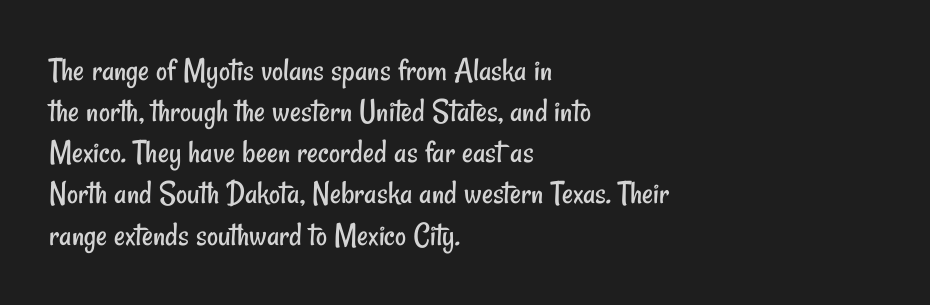
Q: Is the text bold? A: No.
Q: Is the typeface a serif or a sans-serif typeface? A: Sans-serif.
Q: Is the text underlined? A: No.
Q: How is the paragraph aligned? A: Left-aligned.
Q: Is the spacing between letters normal or unusually wide? A: Normal.
Q: Width (condensed, normal, or wide)? A: Condensed.
Q: Stroke contrast? A: Low.
Q: x-height? A: Small.
Q: Monospaced? A: No.
